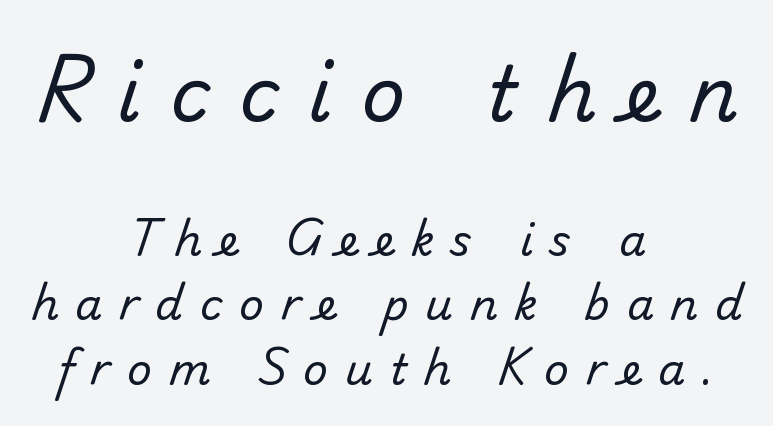
Visually, the top section dominates because its glyphs are scaled up. Bare-footed words on every line. To sum up the face: it is a sans, with no serifs. Vertical spacing — default. These lines are centered, leaving both edges ragged.
